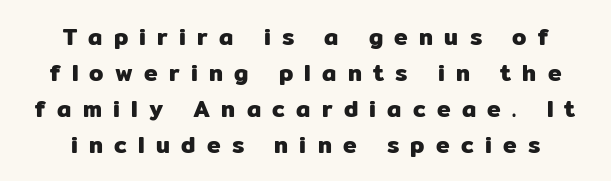
{"italic": "no", "underline": "no", "align": "center", "line_spacing": "normal", "line_spacing_ratio": 1.56, "letter_spacing": "wide", "letter_spacing_em": 0.49, "glyph_px": 23}
